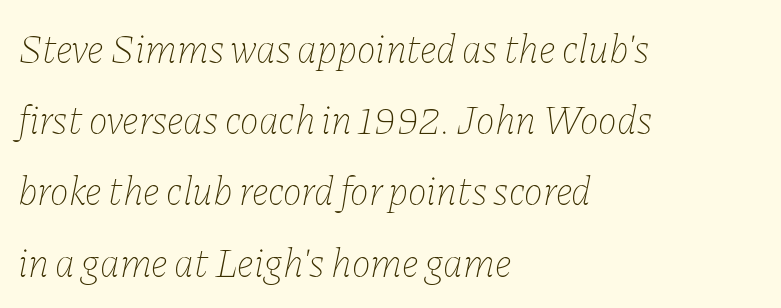
Clear beneath every line of the passage. Italic: yes, the glyphs are oblique. Glyph-to-glyph distance matches everyday printed text. Ink coverage per letter is moderate at most. The passage is arranged the way most books set body copy — flush left. These lines are rendered in a variable-pitch font.
